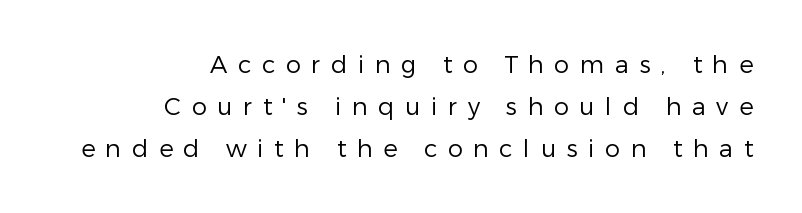
Each line ends at the same right margin while the left side varies. This sample uses an upright cut, with every glyph sitting square on the baseline. Anything drawn beneath the words? Only blank space. Stroke thickness stays within the range of a standard reading face or lighter. The passage shown has open, widely tracked lettering throughout.
